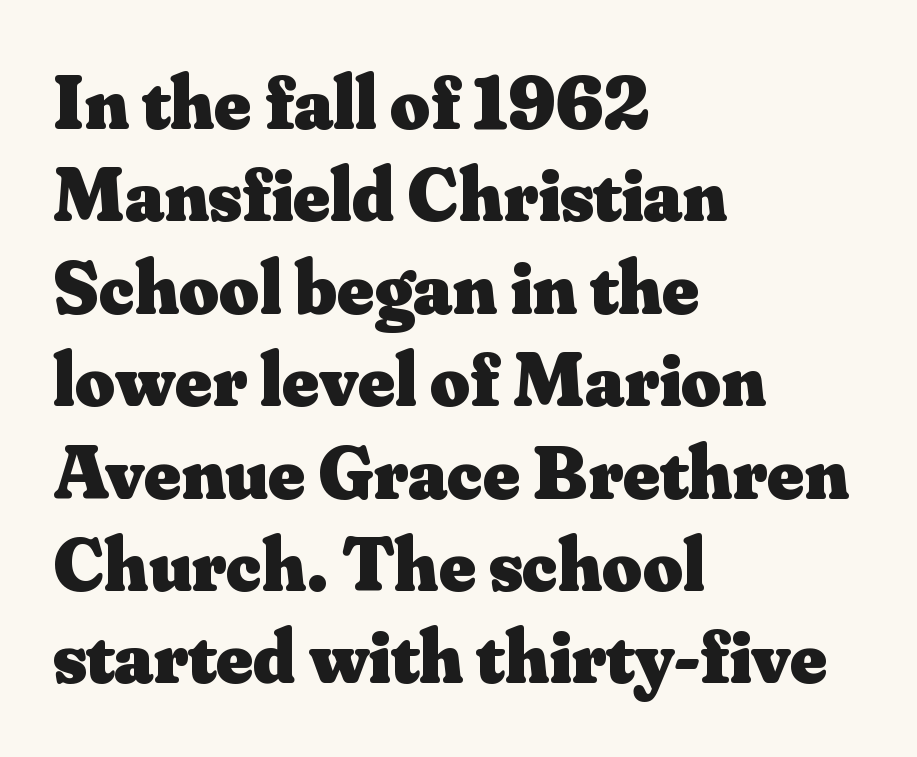
The image shows 77 px heavy serif type, upright; set left-aligned, line spacing 1.2x, normal letter spacing, not underlined; medium stroke contrast and a small x-height.
